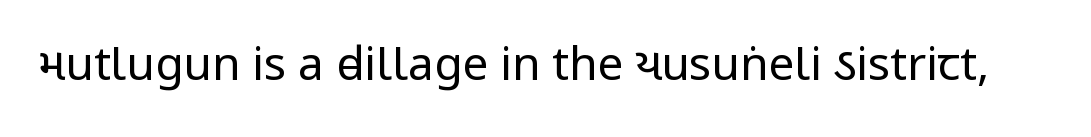
The image shows 46 px regular-weight, condensed sans-serif type, upright; set normal letter spacing, not underlined; low stroke contrast and a large x-height.
